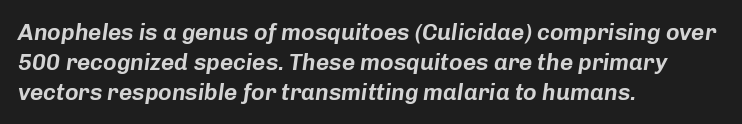
Q: Is the text italic (slanted)? A: Yes, it leans right by about 8 degrees.
Q: Is the text underlined? A: No.
Q: How is the paragraph aligned? A: Left-aligned.
Q: Is the spacing between letters normal or unusually wide? A: Normal.
Q: Is the spacing between lines tight, normal or loose? A: Normal.
